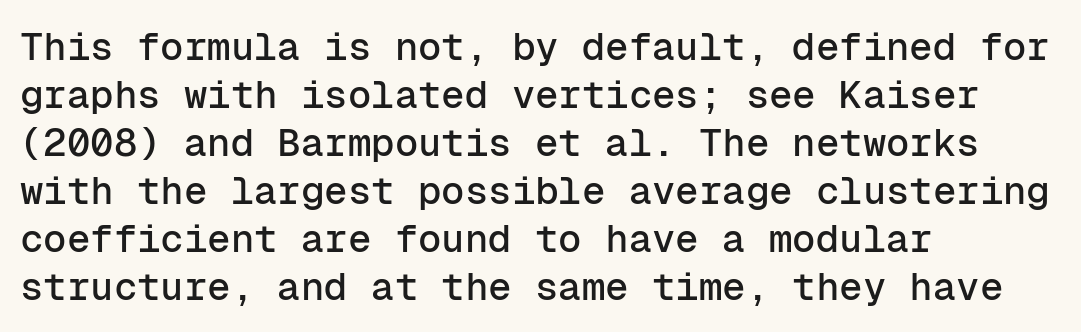
Q: Is the text italic (slanted)? A: No, it is upright.
Q: Is the typeface a serif or a sans-serif typeface? A: Sans-serif.
Q: Is the text underlined? A: No.
Q: How is the paragraph aligned? A: Left-aligned.
Q: Is the spacing between letters normal or unusually wide? A: Normal.
Q: Width (condensed, normal, or wide)? A: Normal.
Q: Stroke contrast? A: Low.
Q: x-height? A: Medium.
Q: Monospaced? A: Yes.
